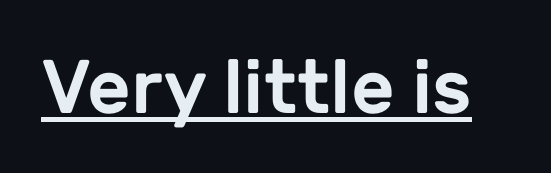
{"serif": "no", "italic": "no", "width": "normal", "stroke_contrast": "low", "x_height": "medium", "monospaced": "no", "underline": "yes", "letter_spacing": "normal", "letter_spacing_em": 0.0, "glyph_px": 76}
